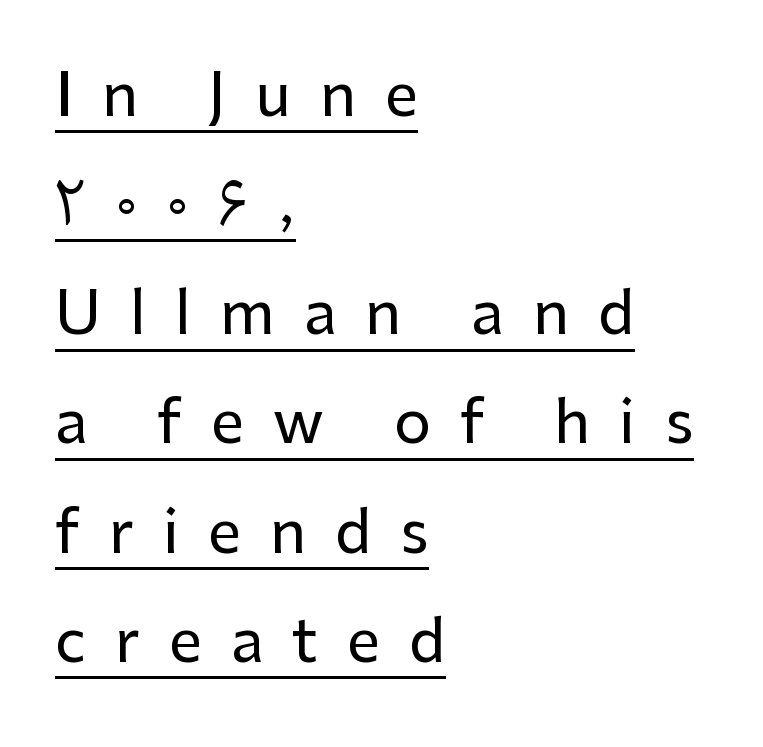
The image shows 59 px sans-serif type, upright; set left-aligned, line spacing 1.85x, unusually wide letter spacing (+0.49 em), underlined; low stroke contrast and a medium x-height.
